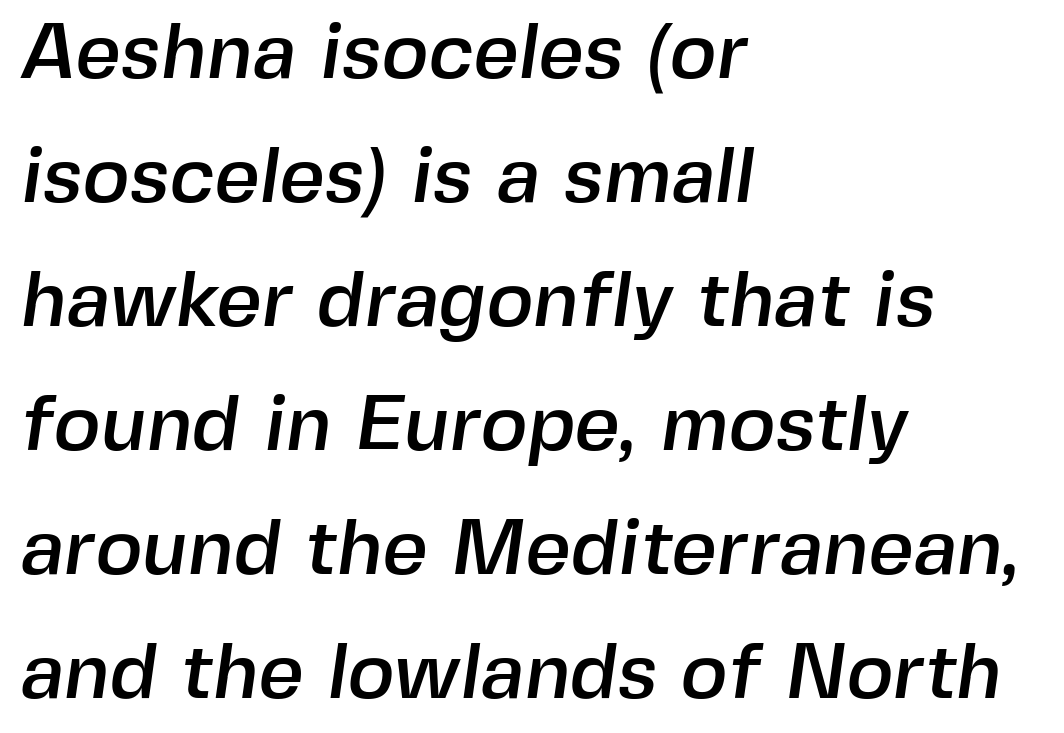
Q: Is the typeface a serif or a sans-serif typeface? A: Sans-serif.
Q: Is the text underlined? A: No.
Q: How is the paragraph aligned? A: Left-aligned.
Q: Is the spacing between letters normal or unusually wide? A: Normal.
Q: Is the spacing between lines tight, normal or loose? A: Normal.
Q: Width (condensed, normal, or wide)? A: Normal.
Q: x-height? A: Medium.
Q: Monospaced? A: No.
